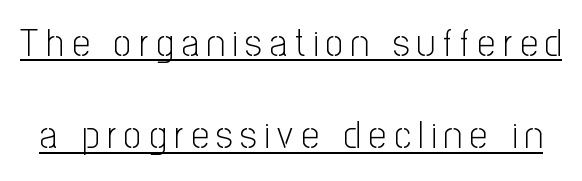
Posture: upright roman. The designer went with a sans here, leaving each stem footless. Note the varied advance widths — an 'i' is clearly narrower than an 'm'. Each line of the rendering has a horizontal stroke beneath the glyphs. The tracking jumps out immediately: characters are airy and widely separated. Each stroke keeps to a modest, everyday thickness or less.
